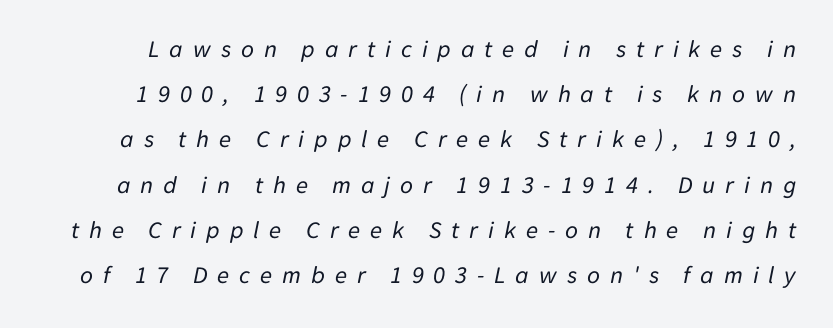
Q: Is the text bold? A: No.
Q: Is the text italic (slanted)? A: Yes, it leans right by about 11 degrees.
Q: Is the text underlined? A: No.
Q: Is the spacing between letters normal or unusually wide? A: Unusually wide.
